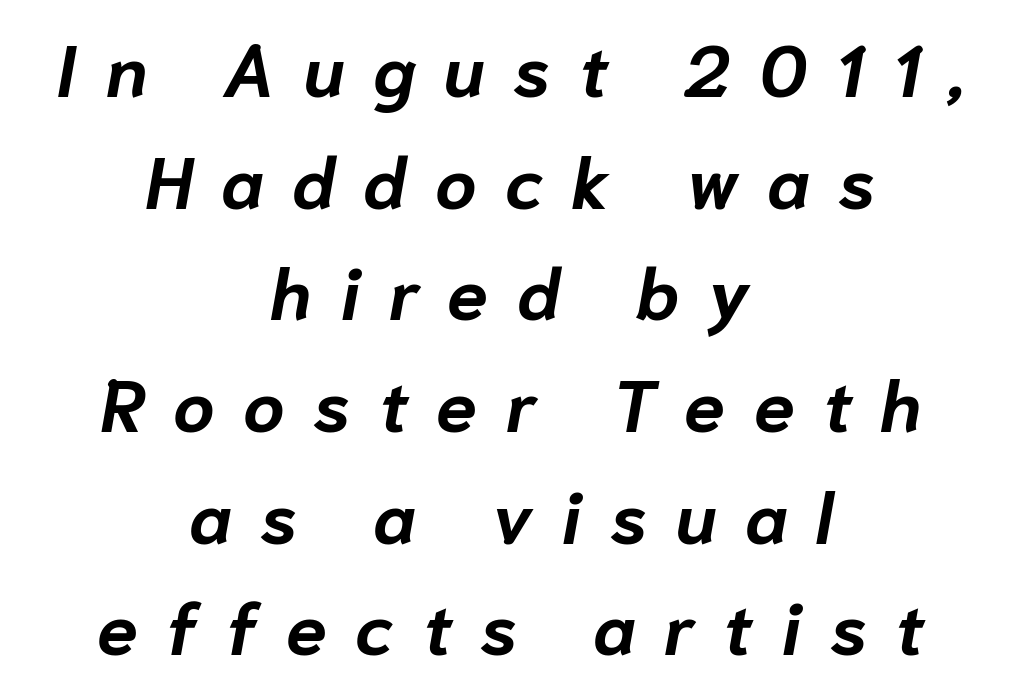
Q: Is the text bold? A: Yes.
Q: Is the text italic (slanted)? A: Yes, it leans right by about 10 degrees.
Q: Is the text underlined? A: No.
Q: How is the paragraph aligned? A: Centered.
Q: Is the spacing between letters normal or unusually wide? A: Unusually wide.
Q: Is the spacing between lines tight, normal or loose? A: Normal.
Q: Width (condensed, normal, or wide)? A: Normal.
Q: Stroke contrast? A: Low.
Q: x-height? A: Medium.
Q: Monospaced? A: No.
